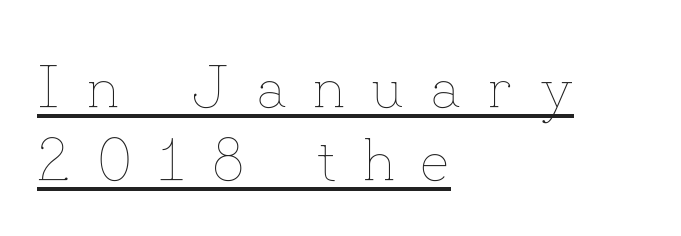
These characters rest on top of a visible drawn line. The rendering uses natural spacing where letterforms have individual widths. This sample uses an upright cut, with every glyph sitting square on the baseline. The paragraph shown leans on its left margin. Caption: expanded tracking, letters set apart.
